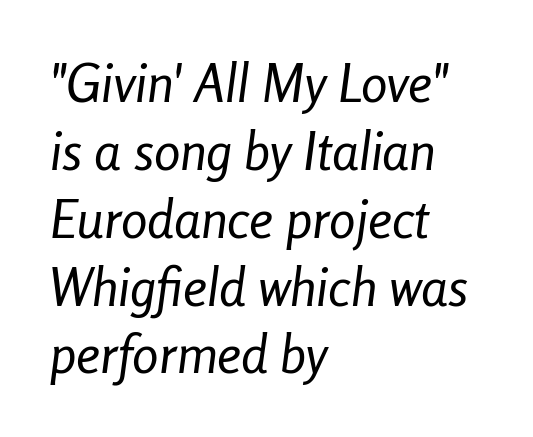
Spacing between characters is what you'd get straight out of the box. These lines sit exactly where default settings would place them. Rendered with sloped, italic letterforms. Stroke thickness stays within the range of a standard reading face or lighter.
